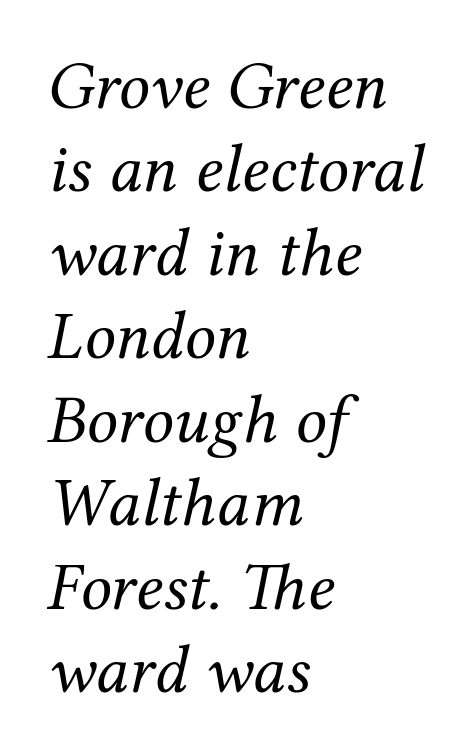
Q: Is the text bold? A: No.
Q: Is the text italic (slanted)? A: Yes, it leans right by about 12 degrees.
Q: Is the typeface a serif or a sans-serif typeface? A: Serif.
Q: Is the text underlined? A: No.
Q: How is the paragraph aligned? A: Left-aligned.
Q: Is the spacing between letters normal or unusually wide? A: Normal.
Q: Width (condensed, normal, or wide)? A: Normal.
Q: Stroke contrast? A: Medium.
Q: x-height? A: Medium.
Q: Monospaced? A: No.
